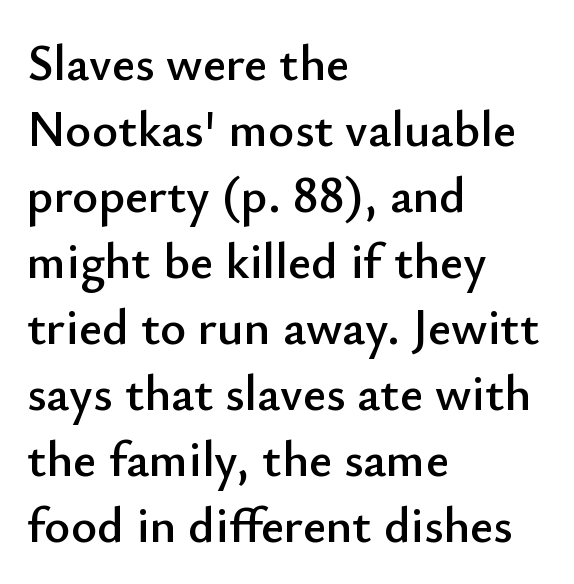
The typesetter chose a ragged-right arrangement here. Regular leading. Nobody drew a line under any word here. This sample uses an upright cut, with every glyph sitting square on the baseline.
